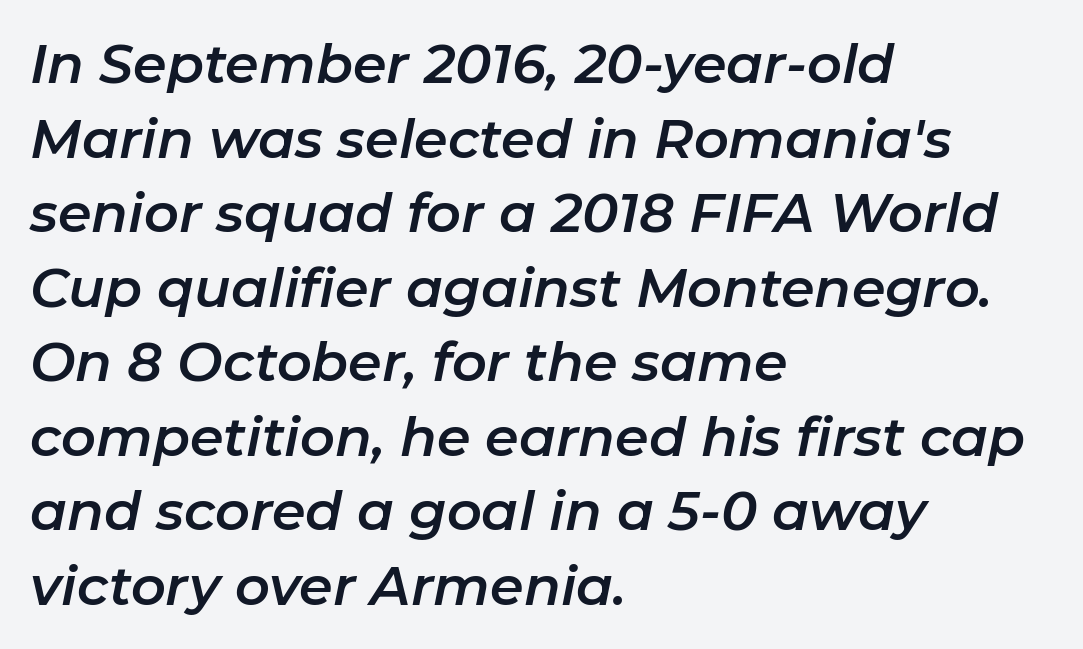
Q: Is the text italic (slanted)? A: Yes, it leans right by about 11 degrees.
Q: Is the text underlined? A: No.
Q: How is the paragraph aligned? A: Left-aligned.
Q: Is the spacing between letters normal or unusually wide? A: Normal.
Q: Is the spacing between lines tight, normal or loose? A: Normal.
Q: Width (condensed, normal, or wide)? A: Normal.
Q: Stroke contrast? A: Low.
Q: x-height? A: Medium.
Q: Monospaced? A: No.
